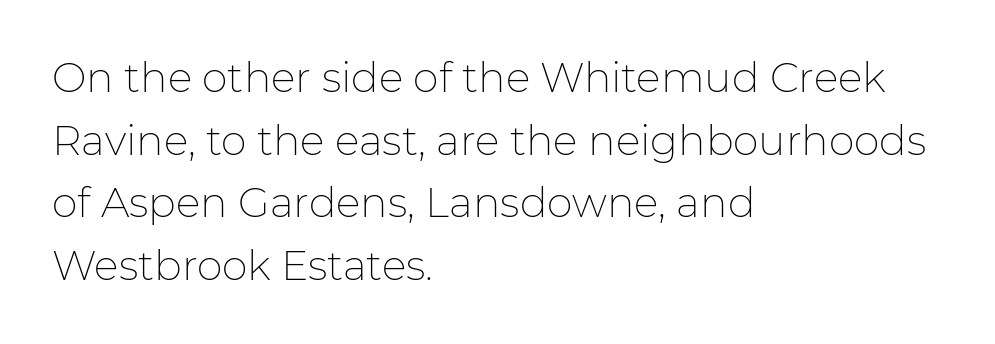
The image shows 41 px thin sans-serif type, upright; set left-aligned, normal line spacing (1.53x), normal letter spacing, not underlined; low stroke contrast and a medium x-height.
